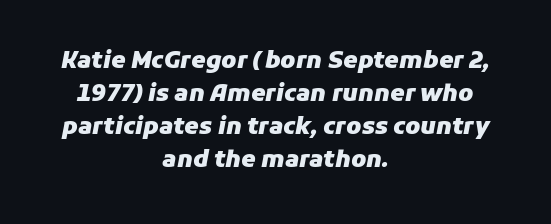
The string is rendered with underlining switched off. A typesetter would call this leading conventional body-copy spacing. The passage is arranged like a title page — every line centered. The font's italic variant was chosen for this text.
